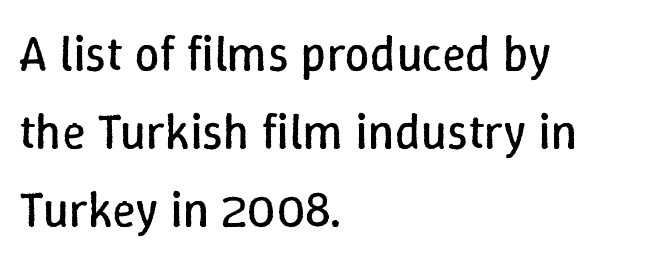
{"italic": "no", "bold": "no", "weight": "regular", "width": "normal", "stroke_contrast": "low", "x_height": "medium", "monospaced": "no", "underline": "no", "align": "left", "line_spacing": "normal", "line_spacing_ratio": 1.59, "letter_spacing": "normal", "letter_spacing_em": 0.0, "glyph_px": 49}
